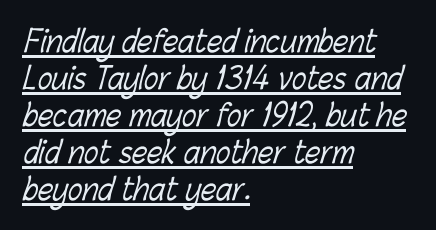
The image shows 30 px light, condensed type; set left-aligned, line spacing 1.23x, normal letter spacing, underlined; low stroke contrast and a medium x-height.
